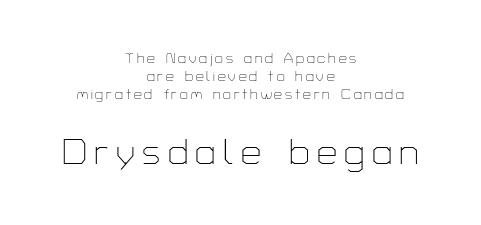
The image shows 36 px thin sans-serif type, upright; set centered, normal line spacing (1.27x), unusually wide letter spacing (+0.2 em), not underlined; the second (bottom) block is 2.57x larger; low stroke contrast and a medium x-height.
